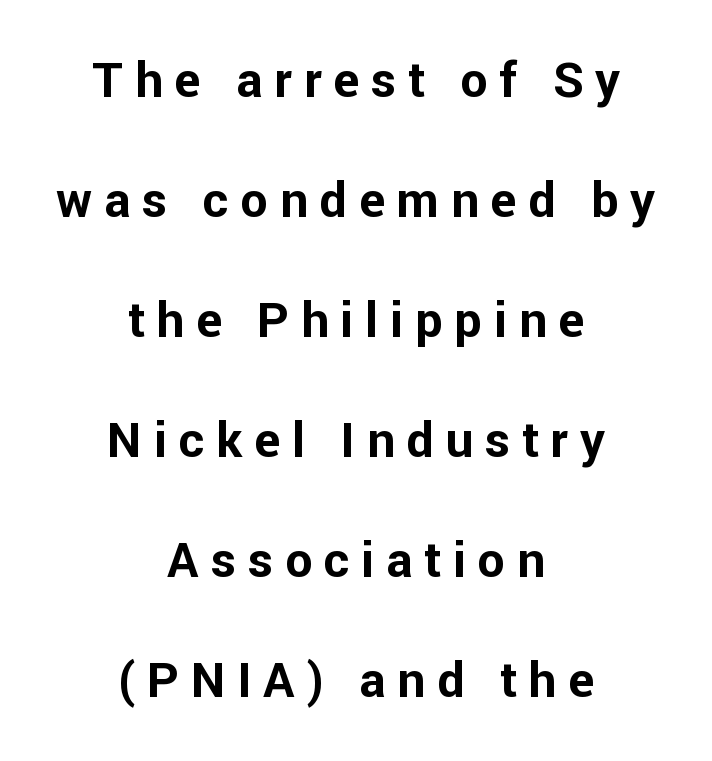
Q: Is the text bold? A: Yes.
Q: Is the text italic (slanted)? A: No, it is upright.
Q: Is the typeface a serif or a sans-serif typeface? A: Sans-serif.
Q: Is the text underlined? A: No.
Q: How is the paragraph aligned? A: Centered.
Q: Is the spacing between letters normal or unusually wide? A: Unusually wide.
Q: Is the spacing between lines tight, normal or loose? A: Loose.
Q: Width (condensed, normal, or wide)? A: Normal.
Q: Stroke contrast? A: Low.
Q: x-height? A: Medium.
Q: Monospaced? A: No.
